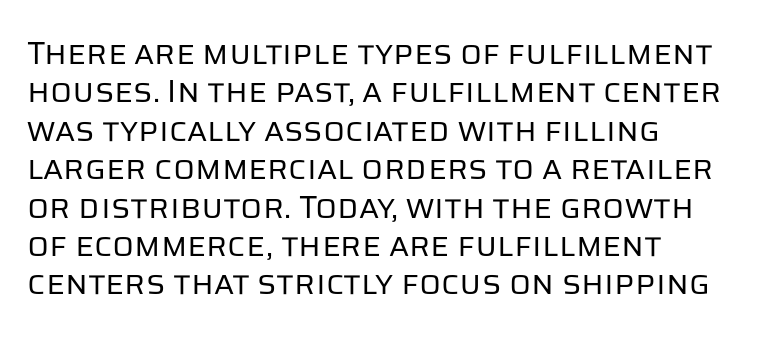
Q: Is the text bold? A: No.
Q: Is the text italic (slanted)? A: No, it is upright.
Q: Is the typeface a serif or a sans-serif typeface? A: Sans-serif.
Q: Is the text underlined? A: No.
Q: How is the paragraph aligned? A: Left-aligned.
Q: Is the spacing between letters normal or unusually wide? A: Normal.
Q: Width (condensed, normal, or wide)? A: Normal.
Q: Stroke contrast? A: Low.
Q: x-height? A: Large.
Q: Monospaced? A: No.
